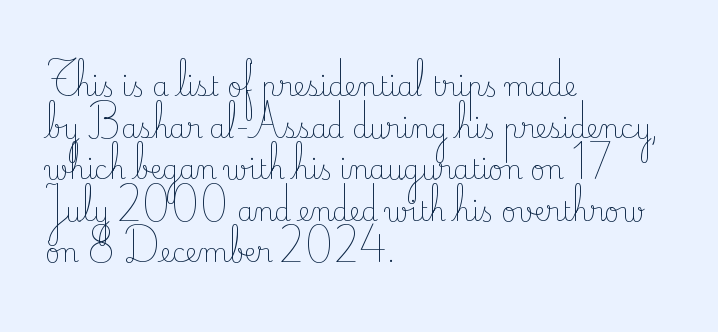
Rule under the text: the space is simply empty. One-word summary of the alignment: left. Stroke thickness stays within the range of a standard reading face or lighter. Rows of type keep a routine distance in the vertical direction. Ascenders rise straight up at ninety degrees. The tracking reads as untouched default to a designer's eye.
